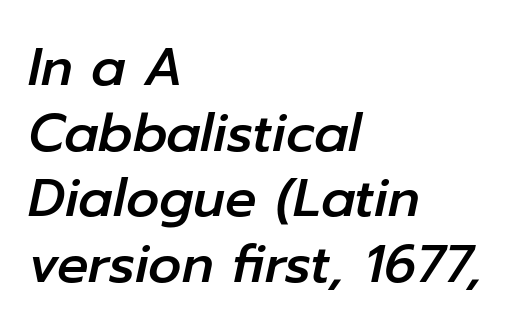
The image shows 52 px text type, italic (leaning right); set left-aligned, normal line spacing (1.26x), normal letter spacing, not underlined; low stroke contrast and a medium x-height.
